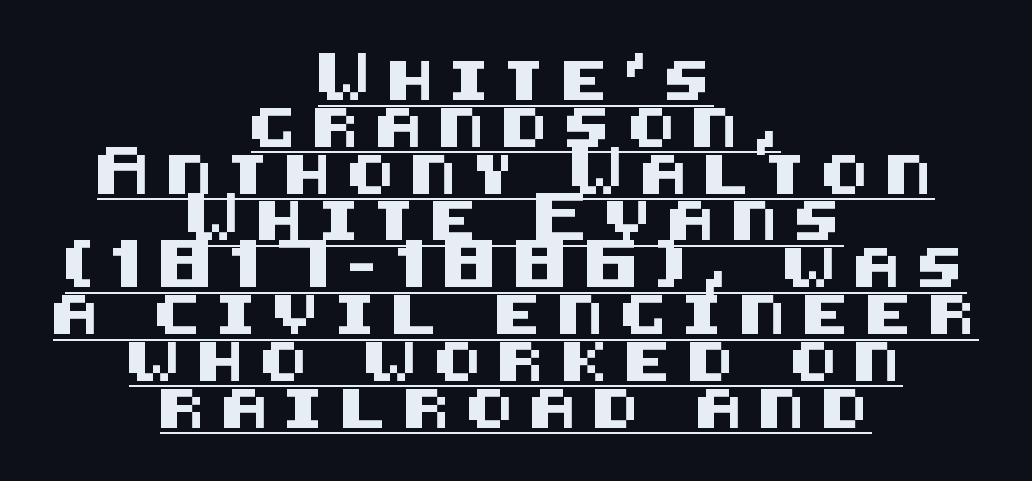
In CSS terms this would be text-align: center. The rendering shows plain stroke endings on the letterforms — a sans-serif design. A typographer would call this underscored text. In terms of letterspacing, this is a distinctly airy, spread setting. Ascenders rise straight up at ninety degrees.
